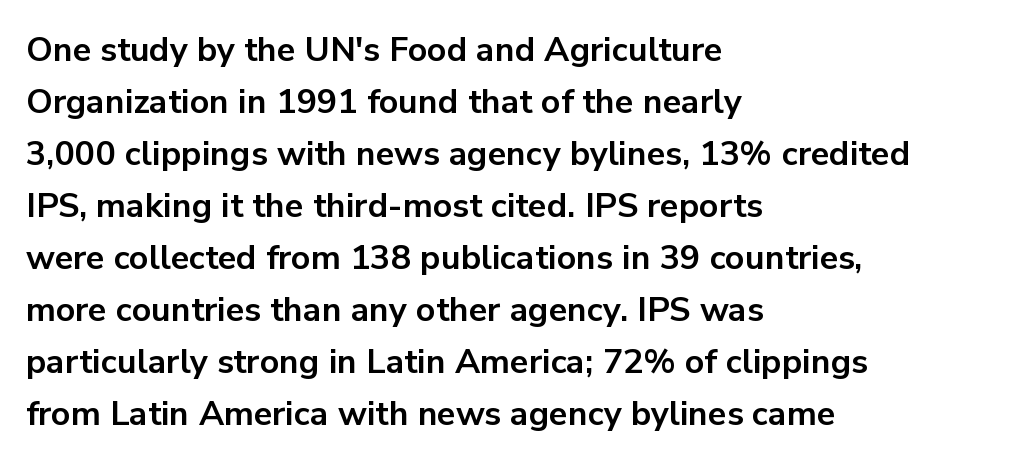
The image shows 34 px bold sans-serif type, upright; set left-aligned, normal line spacing (1.53x), normal letter spacing, not underlined; low stroke contrast and a medium x-height.
